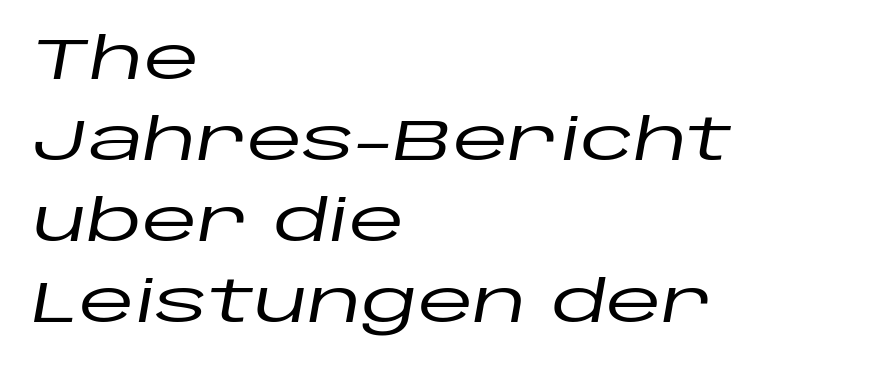
The whole block is typeset with a tilt. The text block is weighted toward the left margin, trailing off unevenly rightward. Is the letter spacing exaggerated? No — it looks like the ordinary default. Lines of text with bare space underneath. What's the leading like? Ordinary, nothing unusual.
